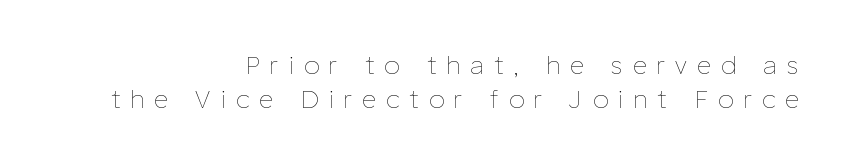
{"italic": "no", "bold": "no", "underline": "no", "align": "right", "line_spacing": "normal", "line_spacing_ratio": 1.37, "letter_spacing": "wide", "letter_spacing_em": 0.41, "glyph_px": 25}
